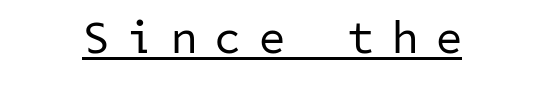
Q: Is the text bold? A: No.
Q: Is the typeface a serif or a sans-serif typeface? A: Sans-serif.
Q: Is the text underlined? A: Yes.
Q: Is the spacing between letters normal or unusually wide? A: Unusually wide.
Q: Width (condensed, normal, or wide)? A: Normal.
Q: Stroke contrast? A: Low.
Q: x-height? A: Medium.
